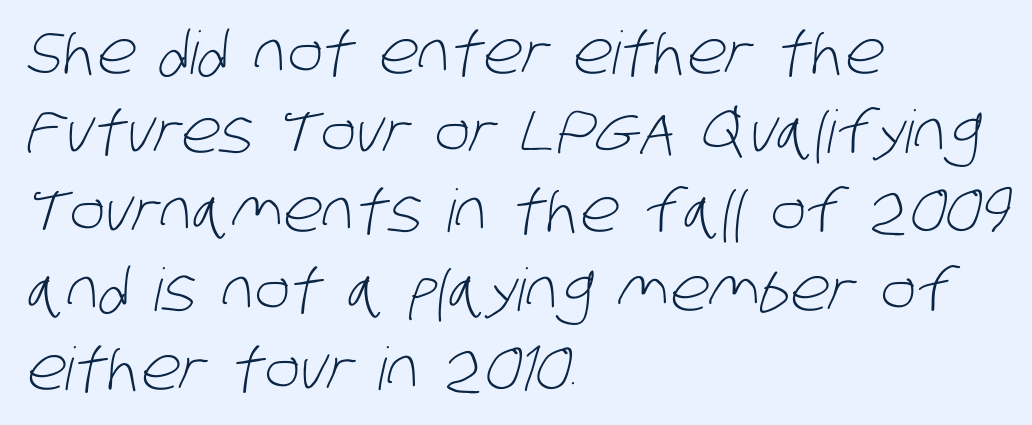
{"serif": "no", "bold": "no", "weight": "light", "width": "condensed", "stroke_contrast": "low", "x_height": "large", "monospaced": "no", "underline": "no", "align": "left", "line_spacing": "normal", "line_spacing_ratio": 1.34, "letter_spacing": "normal", "letter_spacing_em": 0.0, "glyph_px": 59}
